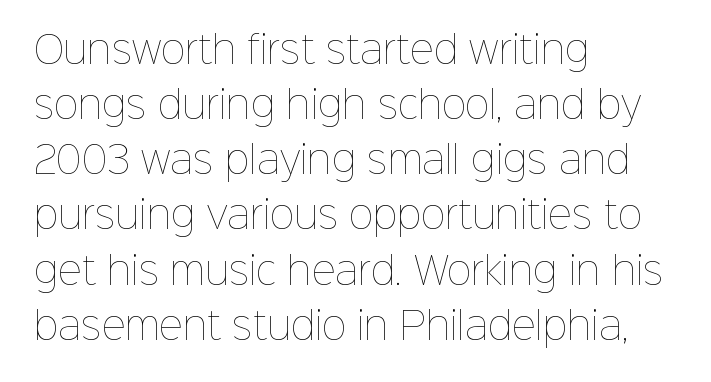
Left-aligned paragraph, ragged on the right. Clear beneath every line of the passage. The passage shown stacks its lines at a standard gap. Spacing verdict: proportional, widths tailored to each character. Characters follow at the spacing the type designer built in.
